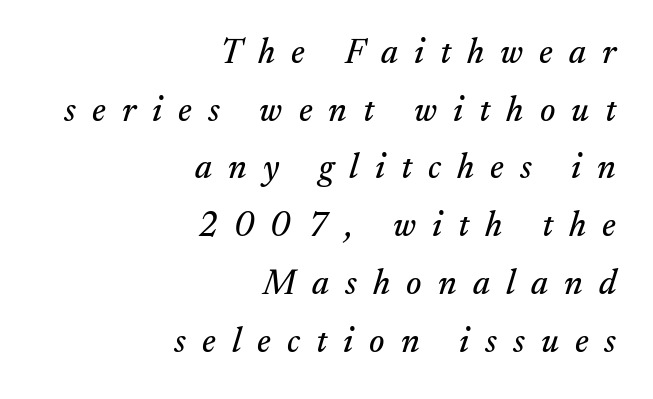
The image shows 35 px serif type, italic (leaning right); set right-aligned, normal line spacing (1.65x), unusually wide letter spacing (+0.46 em), not underlined; medium stroke contrast and a small x-height.
